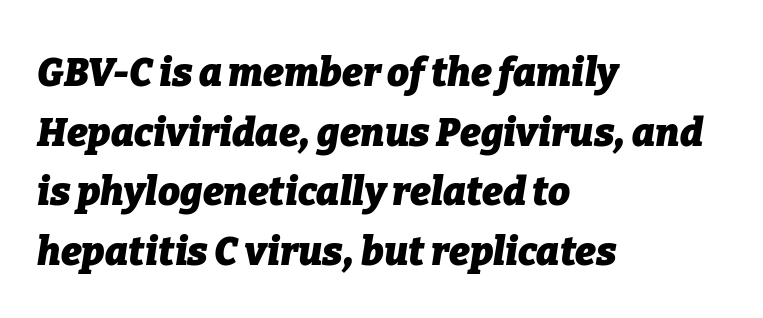
Q: Is the text bold? A: Yes.
Q: Is the text italic (slanted)? A: Yes, it leans right by about 9 degrees.
Q: Is the text underlined? A: No.
Q: How is the paragraph aligned? A: Left-aligned.
Q: Is the spacing between letters normal or unusually wide? A: Normal.
Q: Is the spacing between lines tight, normal or loose? A: Normal.
Q: Width (condensed, normal, or wide)? A: Normal.
Q: Stroke contrast? A: Low.
Q: x-height? A: Medium.
Q: Monospaced? A: No.
